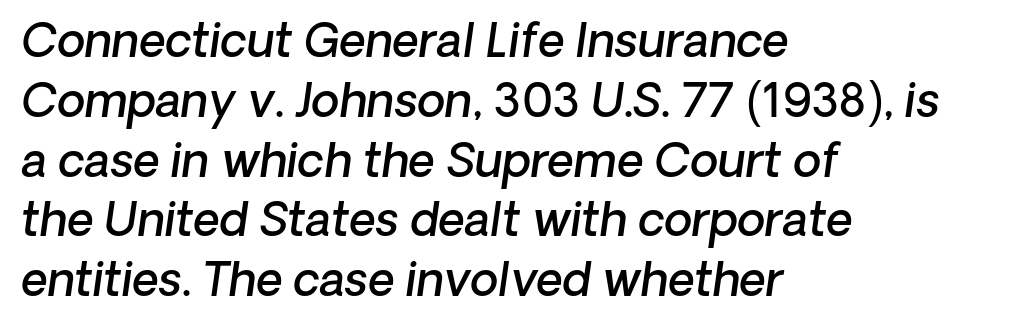
The image shows 46 px semibold type, italic (leaning right); set left-aligned, normal line spacing (1.3x), normal letter spacing, not underlined; low stroke contrast and a medium x-height.
